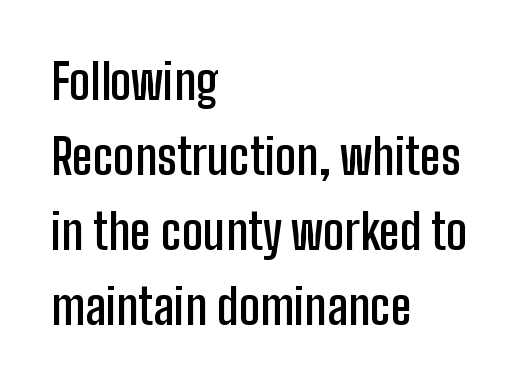
The string is rendered with underlining switched off. The typography opts for an upright posture over an oblique one. The block of text has a typical density, with ordinary space between rows. The letters advance in unequal steps, a hallmark of proportional type. Stems and bowls a touch heavier than normal — semibold.
